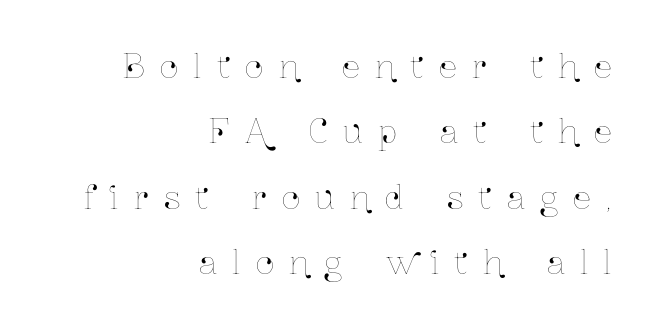
The image shows 32 px condensed type, upright; set right-aligned, loose line spacing (2.04x), unusually wide letter spacing (+0.48 em), not underlined; low stroke contrast and a medium x-height.
